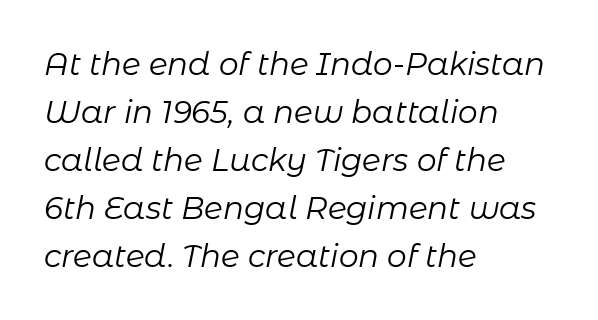
{"italic": "yes", "lean": "right", "slant_degrees": 11, "bold": "no", "weight": "regular", "width": "normal", "stroke_contrast": "low", "x_height": "medium", "monospaced": "no", "underline": "no", "align": "left", "line_spacing": "normal", "line_spacing_ratio": 1.55, "letter_spacing": "normal", "letter_spacing_em": 0.0, "glyph_px": 31}
